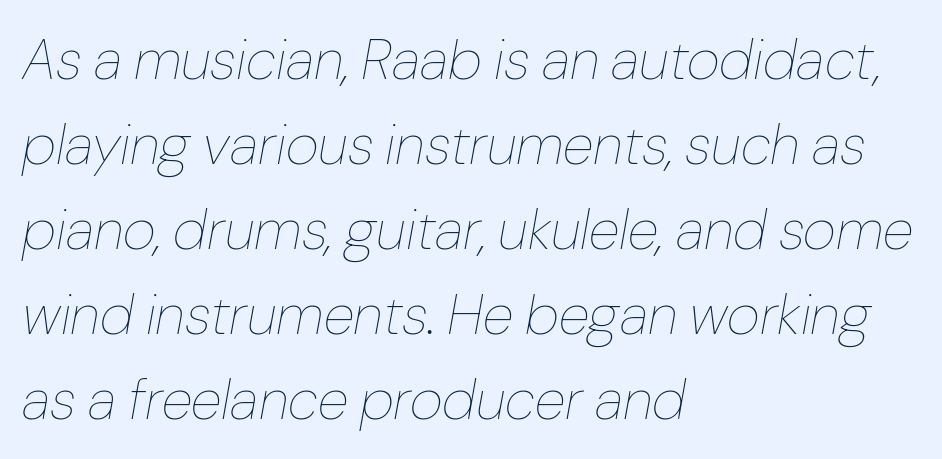
The image shows 57 px thin type, italic (leaning right); set left-aligned, normal line spacing (1.49x), normal letter spacing, not underlined; low stroke contrast and a medium x-height.
